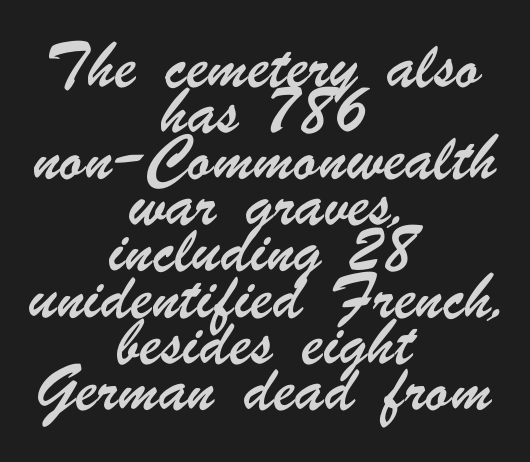
{"serif": "no", "width": "condensed", "stroke_contrast": "low", "x_height": "small", "monospaced": "no", "underline": "no", "align": "center", "line_spacing": "normal", "line_spacing_ratio": 1.59, "letter_spacing": "normal", "letter_spacing_em": 0.0, "glyph_px": 29}
